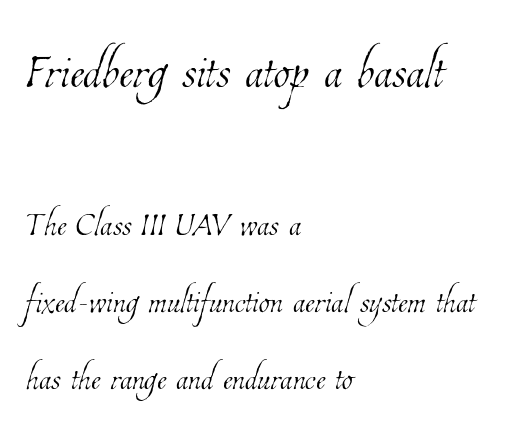
The image shows 67 px thin, condensed type; set left-aligned, line spacing 1.71x, normal letter spacing, not underlined; the first (top) block is 1.49x larger; low stroke contrast and a medium x-height.
